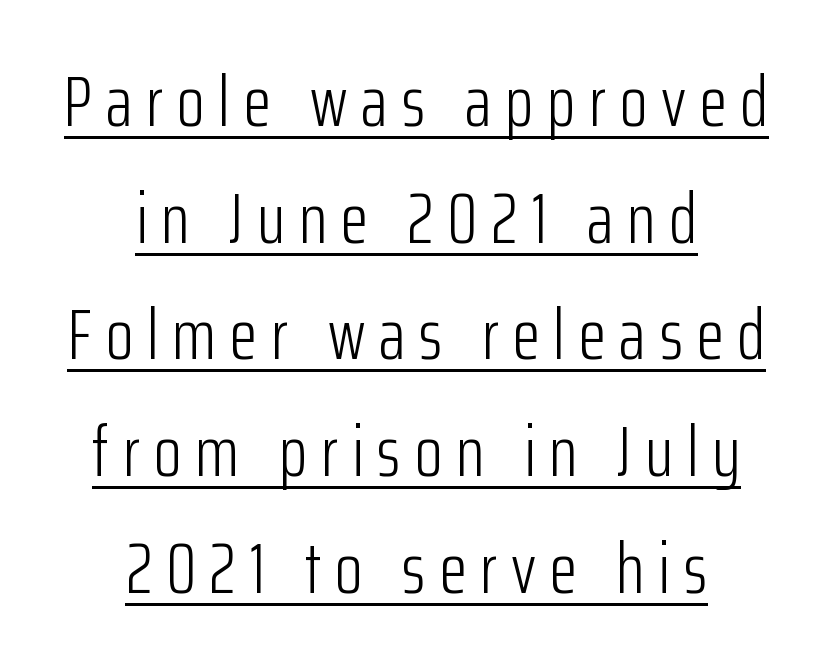
The image shows 72 px light, condensed sans-serif type, upright; set centered, normal line spacing (1.62x), underlined; low stroke contrast and a medium x-height.
